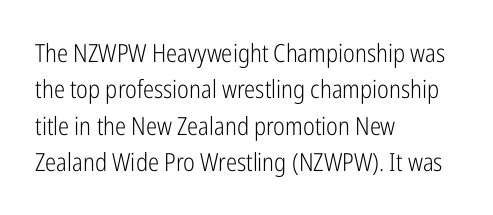
In terms of posture, this sample is upright. The passage shown has conventional tracking throughout. The zone under the glyphs is completely vacant. The lines are quadded left. These glyphs show unthickened strokes, regular width or finer. Rows of type keep a routine distance in the vertical direction.
